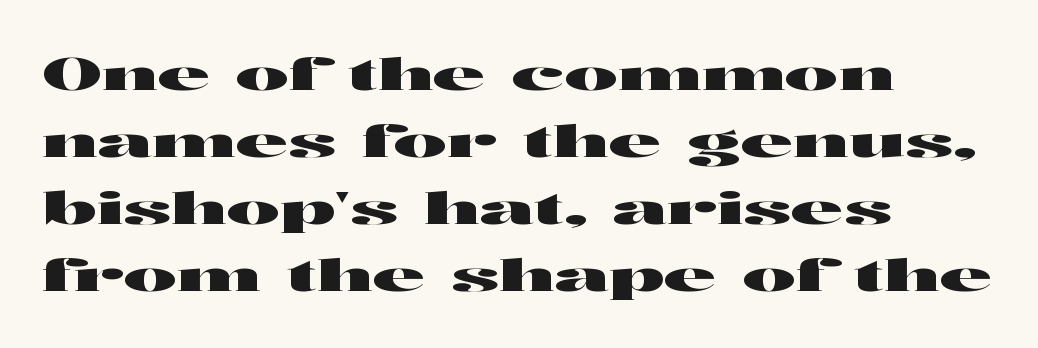
{"serif": "no", "italic": "no", "width": "wide", "stroke_contrast": "high", "x_height": "medium", "monospaced": "no", "underline": "no", "align": "left", "line_spacing": "normal", "line_spacing_ratio": 1.49, "letter_spacing": "normal", "letter_spacing_em": 0.0, "glyph_px": 45}
